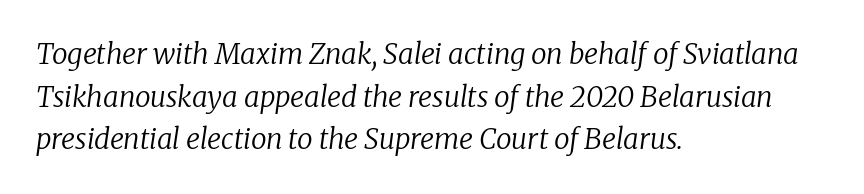
{"serif": "yes", "italic": "yes", "lean": "right", "slant_degrees": 8, "bold": "no", "weight": "regular", "width": "normal", "stroke_contrast": "low", "x_height": "medium", "monospaced": "no", "underline": "no", "align": "left", "line_spacing": "normal", "line_spacing_ratio": 1.52, "letter_spacing": "normal", "letter_spacing_em": 0.0, "glyph_px": 28}
